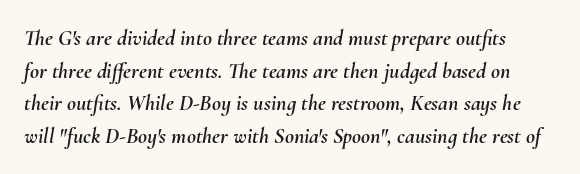
The image shows 22 px text type, italic (leaning right); set normal line spacing (1.48x), normal letter spacing, not underlined.
